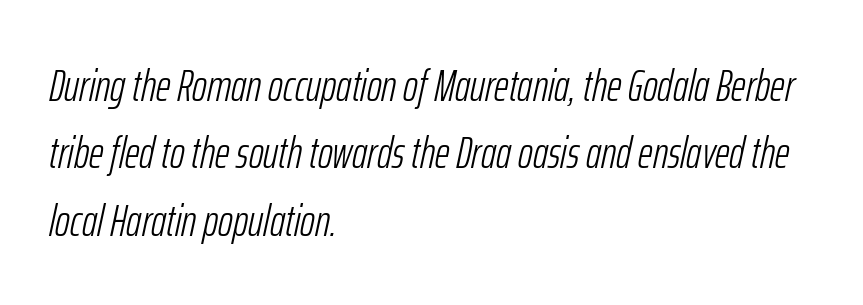
Q: Is the text bold? A: No.
Q: Is the text italic (slanted)? A: Yes, it leans right by about 12 degrees.
Q: Is the text underlined? A: No.
Q: How is the paragraph aligned? A: Left-aligned.
Q: Is the spacing between letters normal or unusually wide? A: Normal.
Q: Is the spacing between lines tight, normal or loose? A: Normal.
Q: Width (condensed, normal, or wide)? A: Condensed.
Q: Stroke contrast? A: Low.
Q: x-height? A: Medium.
Q: Monospaced? A: No.
